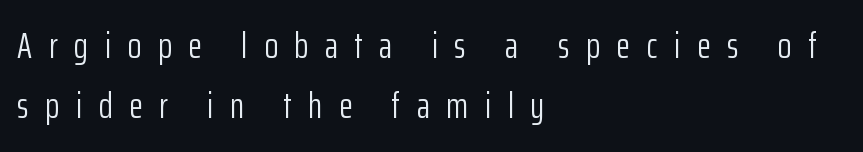
{"serif": "no", "italic": "no", "bold": "no", "weight": "light", "width": "condensed", "stroke_contrast": "low", "x_height": "medium", "monospaced": "no", "underline": "no", "align": "left", "line_spacing": "normal", "line_spacing_ratio": 1.67, "letter_spacing": "wide", "letter_spacing_em": 0.46, "glyph_px": 36}
